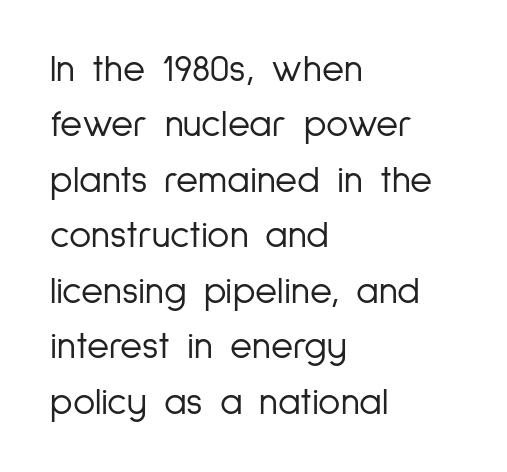
The image shows 38 px light, condensed sans-serif type, upright; set left-aligned, normal line spacing (1.46x), normal letter spacing, not underlined; low stroke contrast and a medium x-height.
